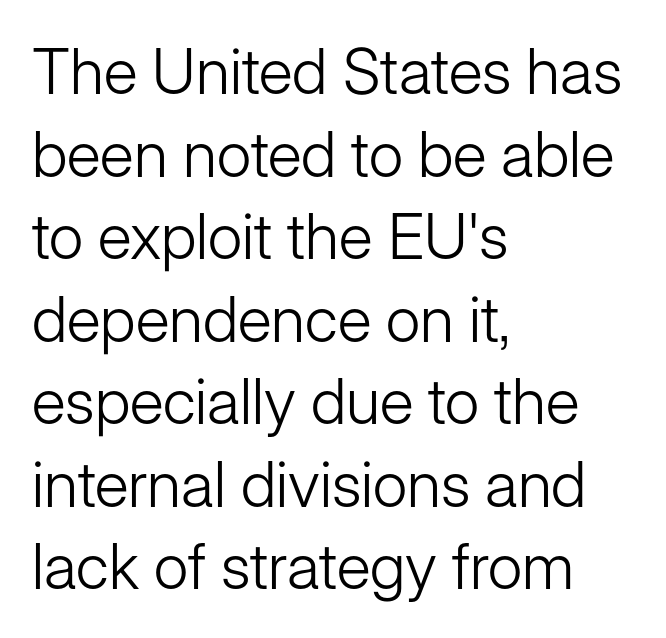
{"serif": "no", "italic": "no", "bold": "no", "weight": "light", "width": "normal", "stroke_contrast": "low", "x_height": "medium", "monospaced": "no", "underline": "no", "align": "left", "line_spacing": "normal", "line_spacing_ratio": 1.31, "letter_spacing": "normal", "letter_spacing_em": 0.0, "glyph_px": 63}
